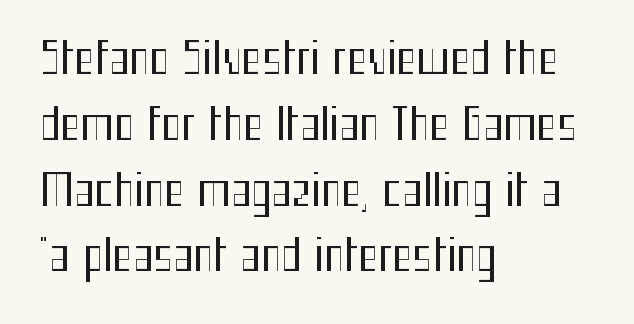
Q: Is the text bold? A: No.
Q: Is the text italic (slanted)? A: No, it is upright.
Q: Is the typeface a serif or a sans-serif typeface? A: Sans-serif.
Q: Is the text underlined? A: No.
Q: How is the paragraph aligned? A: Left-aligned.
Q: Is the spacing between letters normal or unusually wide? A: Normal.
Q: Is the spacing between lines tight, normal or loose? A: Normal.
Q: Width (condensed, normal, or wide)? A: Condensed.
Q: Stroke contrast? A: Medium.
Q: x-height? A: Medium.
Q: Monospaced? A: No.
